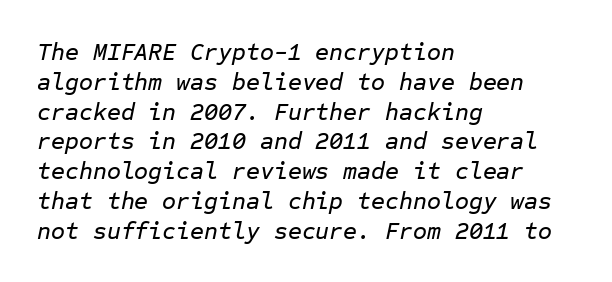
The image shows 24 px text type, italic (leaning right); set left-aligned, line spacing 1.24x, normal letter spacing, not underlined.
